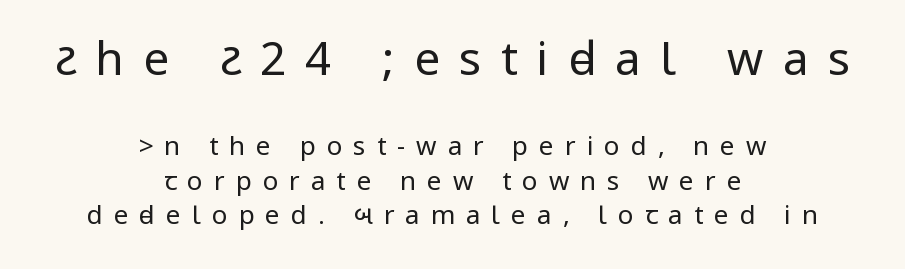
The image shows 46 px regular-weight, condensed sans-serif type, upright; set centered, normal line spacing (1.33x), unusually wide letter spacing (+0.42 em), not underlined; the first (top) block is 1.77x larger; low stroke contrast.
